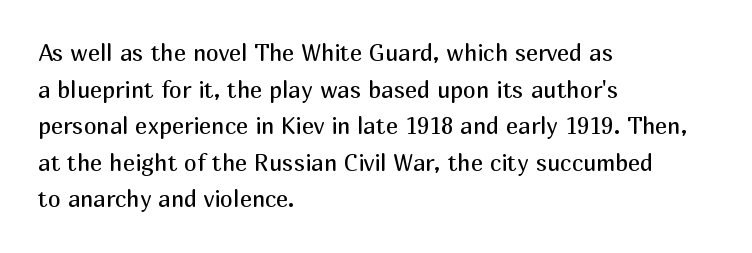
{"italic": "no", "bold": "no", "underline": "no", "align": "left", "line_spacing": "normal", "line_spacing_ratio": 1.59, "letter_spacing": "normal", "letter_spacing_em": 0.0, "glyph_px": 23}
